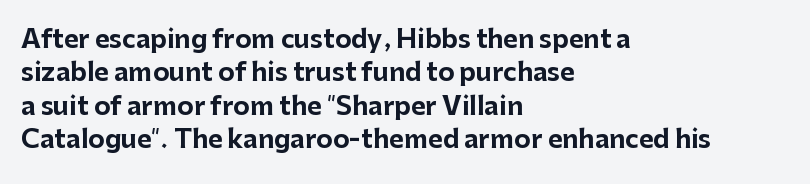
The image shows 25 px bold type, upright; set left-aligned, normal line spacing (1.34x), normal letter spacing, not underlined.
